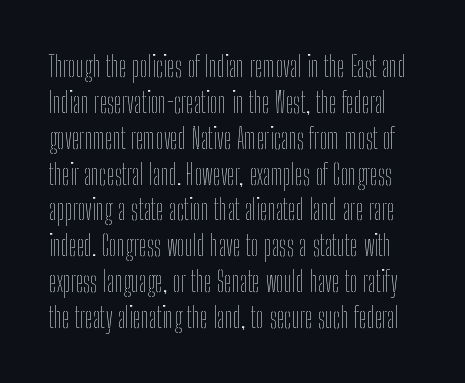
{"italic": "no", "bold": "no", "weight": "thin", "width": "condensed", "stroke_contrast": "low", "x_height": "medium", "monospaced": "no", "underline": "no", "line_spacing": "normal", "line_spacing_ratio": 1.28, "letter_spacing": "normal", "letter_spacing_em": 0.0, "glyph_px": 28}
